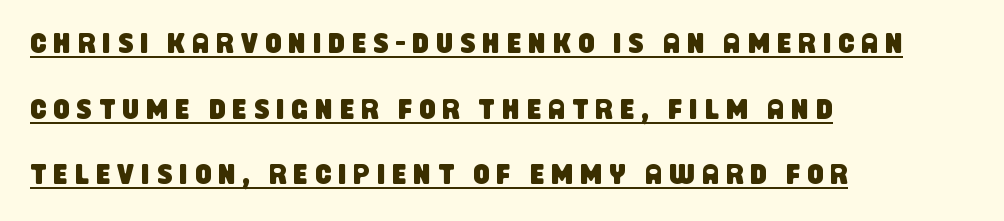
{"serif": "no", "width": "condensed", "stroke_contrast": "low", "x_height": "large", "monospaced": "no", "underline": "yes", "align": "left", "line_spacing": "loose", "line_spacing_ratio": 2.34, "letter_spacing": "wide", "letter_spacing_em": 0.26, "glyph_px": 28}
